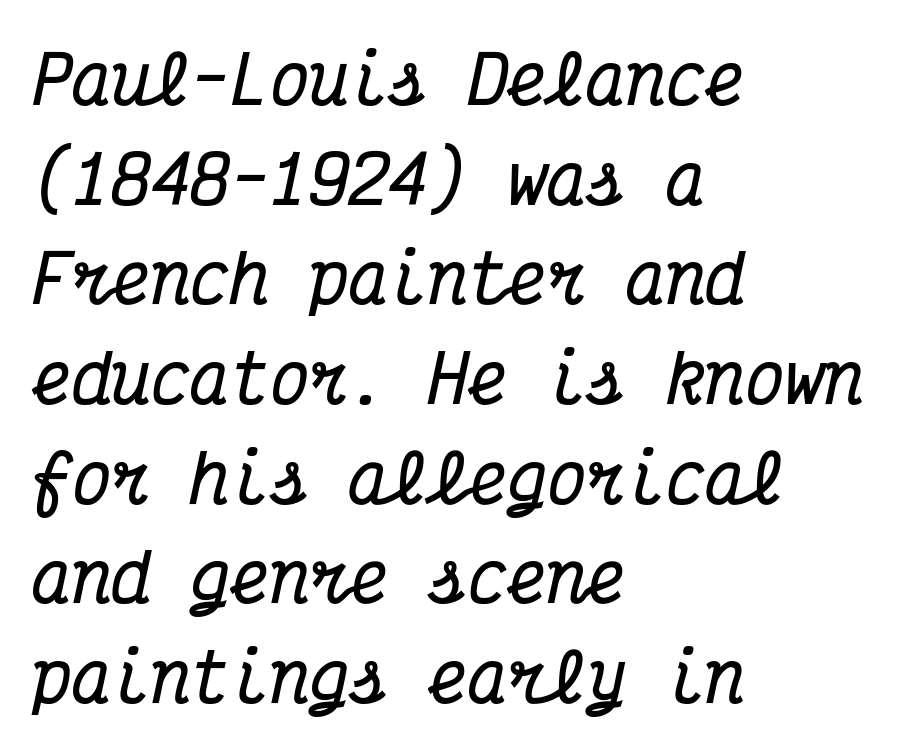
The area under the type is left untouched. The horizontal fit of the characters is conventional and even. The passage is arranged the way most books set body copy — flush left. The rendering shows small feet on the letterforms — a serif design. Do the characters align in a grid? Yes, the font is monospaced.
